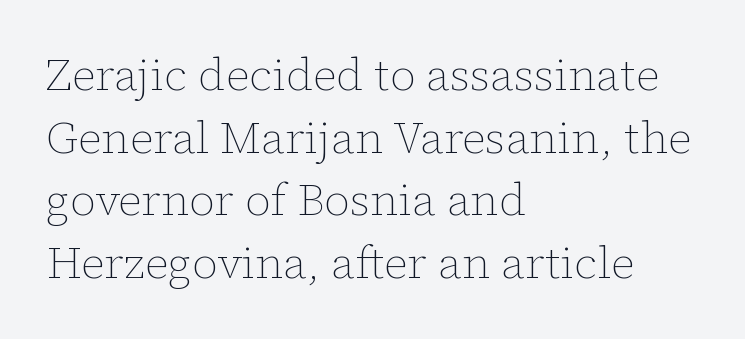
Nope, not italic — everything's standing straight. The rendering keeps characters at their native spacing. Stems here are at most as thick as an everyday book face. This block has exactly the height ordinary leading produces.
